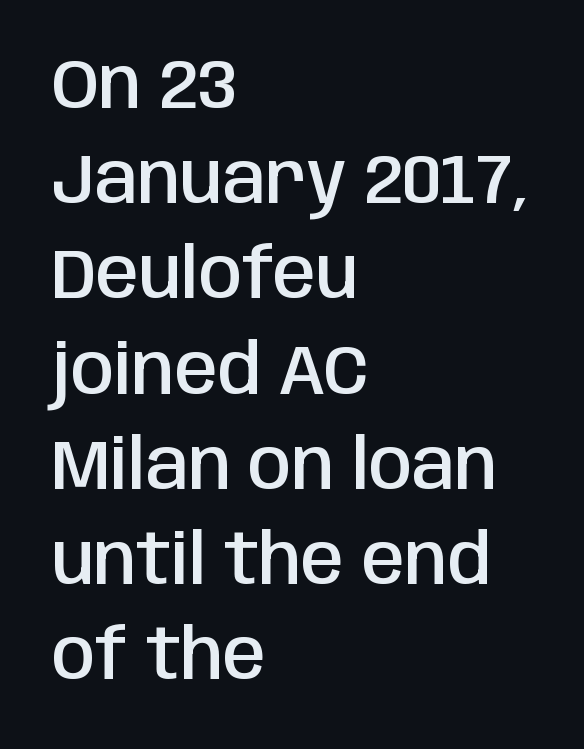
The image shows 70 px semibold, condensed sans-serif type, upright; set left-aligned, normal line spacing (1.36x), normal letter spacing, not underlined; low stroke contrast and a large x-height.
